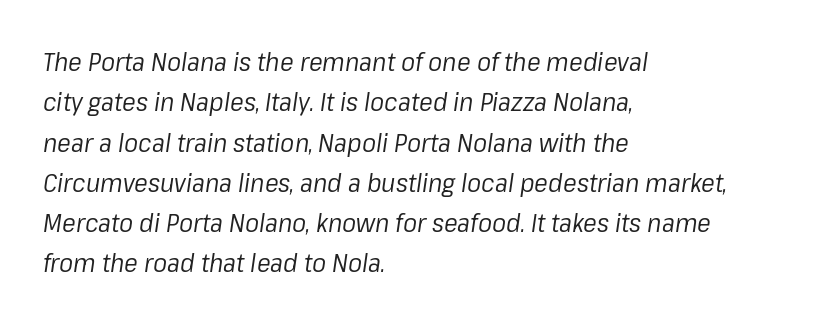
The image shows 26 px text type, italic (leaning right); set left-aligned, normal line spacing (1.55x), normal letter spacing, not underlined.
